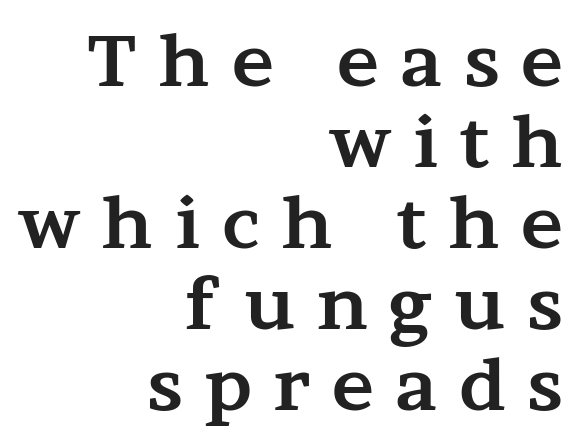
If you drew a line through each stem, it would be perfectly vertical. Tightly led — the rows are bunched. Proportional: the letters do not fall into vertical columns. Summary of weight: heavy, a full bold. The line texture is sparse and dotted thanks to wide tracking.
